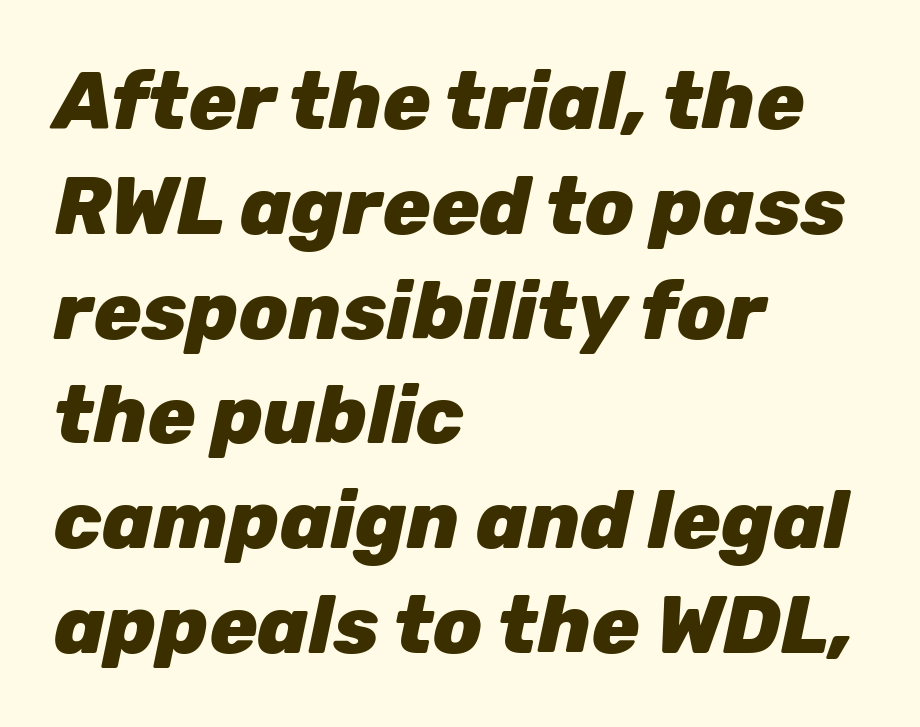
The image shows 80 px heavy type, italic (leaning right); set left-aligned, normal line spacing (1.31x), normal letter spacing, not underlined; low stroke contrast and a medium x-height.
